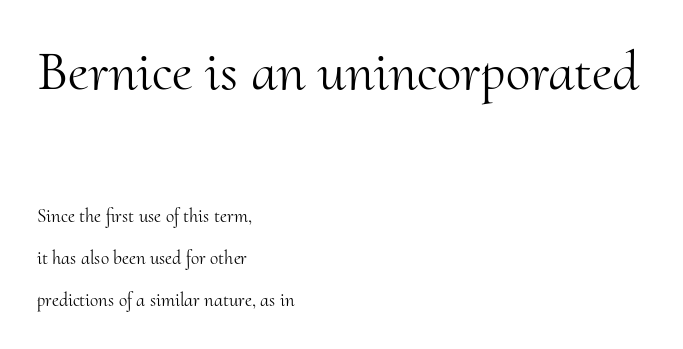
Think of a printed novel: that variable character pitch is what you see here. Summary of weight: not heavy and not bold. This is the regular roman posture of the typeface. A bare baseline throughout the passage.
